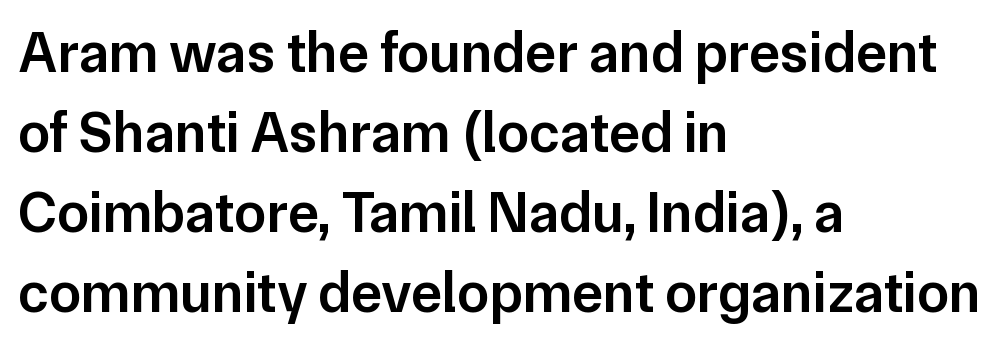
Q: Is the text bold? A: Semi-bold.
Q: Is the text italic (slanted)? A: No, it is upright.
Q: Is the typeface a serif or a sans-serif typeface? A: Sans-serif.
Q: Is the text underlined? A: No.
Q: How is the paragraph aligned? A: Left-aligned.
Q: Is the spacing between letters normal or unusually wide? A: Normal.
Q: Is the spacing between lines tight, normal or loose? A: Normal.
Q: Width (condensed, normal, or wide)? A: Normal.
Q: Stroke contrast? A: Low.
Q: x-height? A: Medium.
Q: Monospaced? A: No.
